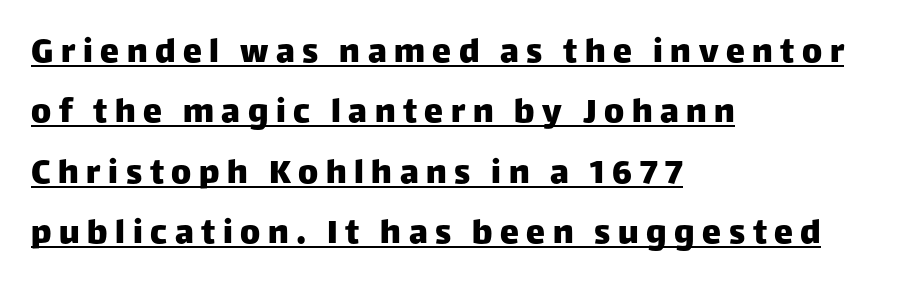
The image shows 38 px sans-serif type, upright; set left-aligned, normal line spacing (1.59x), unusually wide letter spacing (+0.2 em), underlined; low stroke contrast and a large x-height.
